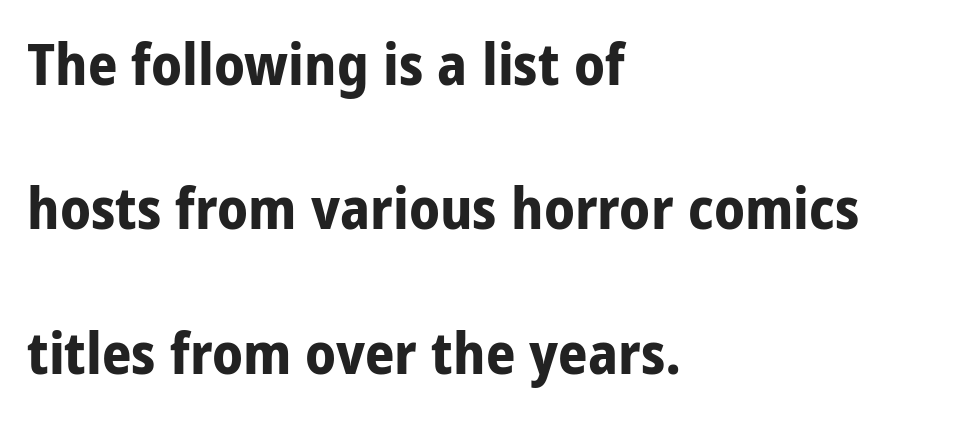
The image shows 58 px bold, condensed sans-serif type, upright; set left-aligned, loose line spacing (2.49x), normal letter spacing, not underlined; low stroke contrast and a large x-height.
